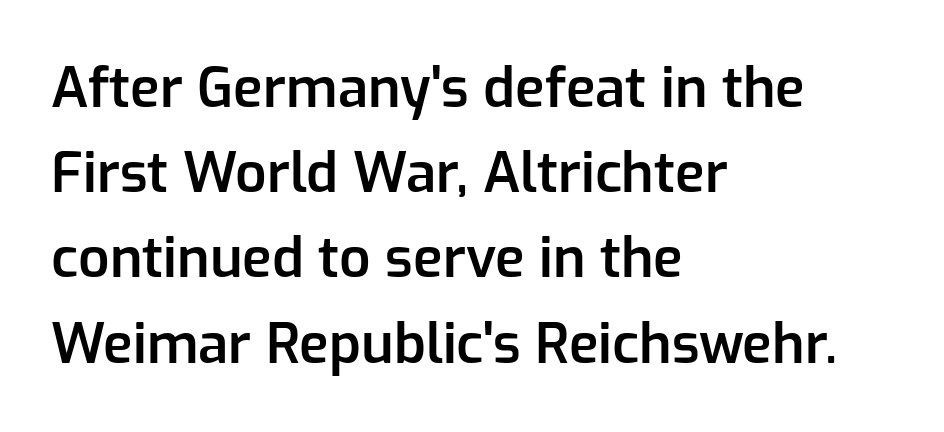
Q: Is the text bold? A: Semi-bold.
Q: Is the text italic (slanted)? A: No, it is upright.
Q: Is the typeface a serif or a sans-serif typeface? A: Sans-serif.
Q: Is the text underlined? A: No.
Q: How is the paragraph aligned? A: Left-aligned.
Q: Is the spacing between letters normal or unusually wide? A: Normal.
Q: Is the spacing between lines tight, normal or loose? A: Normal.
Q: Width (condensed, normal, or wide)? A: Normal.
Q: Stroke contrast? A: Low.
Q: x-height? A: Medium.
Q: Monospaced? A: No.
